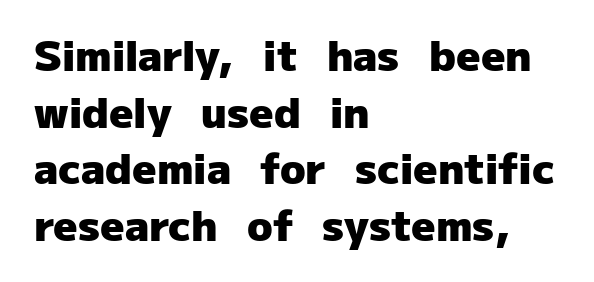
{"serif": "no", "italic": "no", "bold": "yes", "weight": "heavy", "width": "normal", "stroke_contrast": "low", "x_height": "medium", "monospaced": "no", "underline": "no", "align": "left", "line_spacing": "normal", "line_spacing_ratio": 1.35, "letter_spacing": "normal", "letter_spacing_em": 0.0, "glyph_px": 42}
